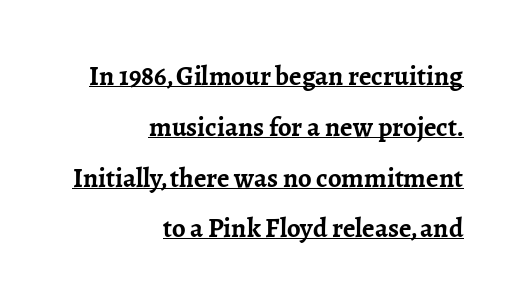
The image shows 27 px bold type, upright; set right-aligned, line spacing 1.88x, normal letter spacing, underlined.
